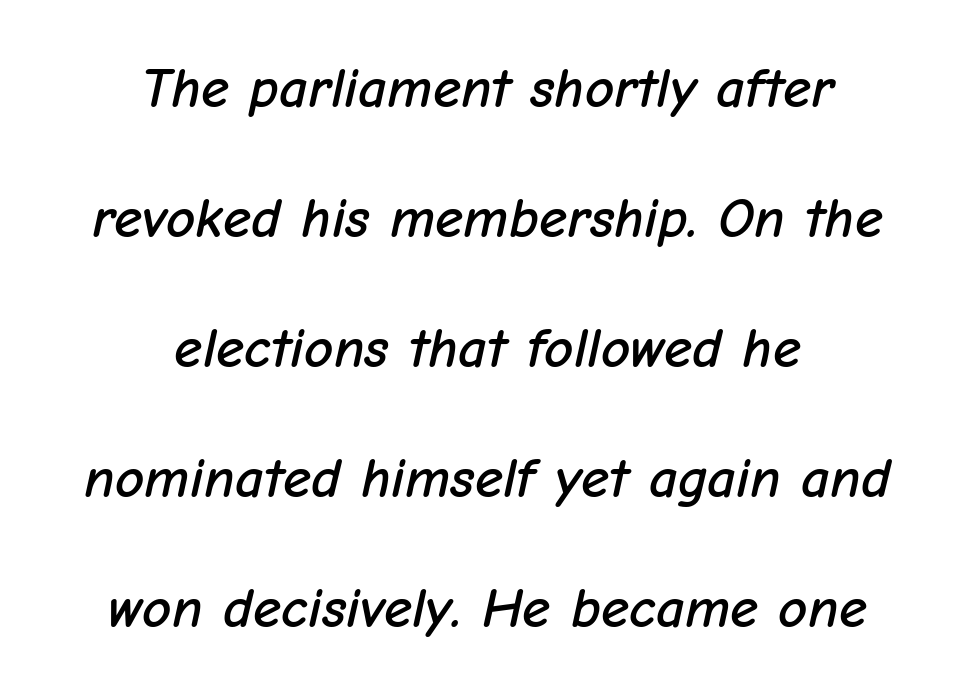
Q: Is the text italic (slanted)? A: Yes, it leans right by about 12 degrees.
Q: Is the text underlined? A: No.
Q: How is the paragraph aligned? A: Centered.
Q: Is the spacing between letters normal or unusually wide? A: Normal.
Q: Is the spacing between lines tight, normal or loose? A: Loose.
Q: Width (condensed, normal, or wide)? A: Normal.
Q: Stroke contrast? A: Low.
Q: x-height? A: Medium.
Q: Monospaced? A: No.
